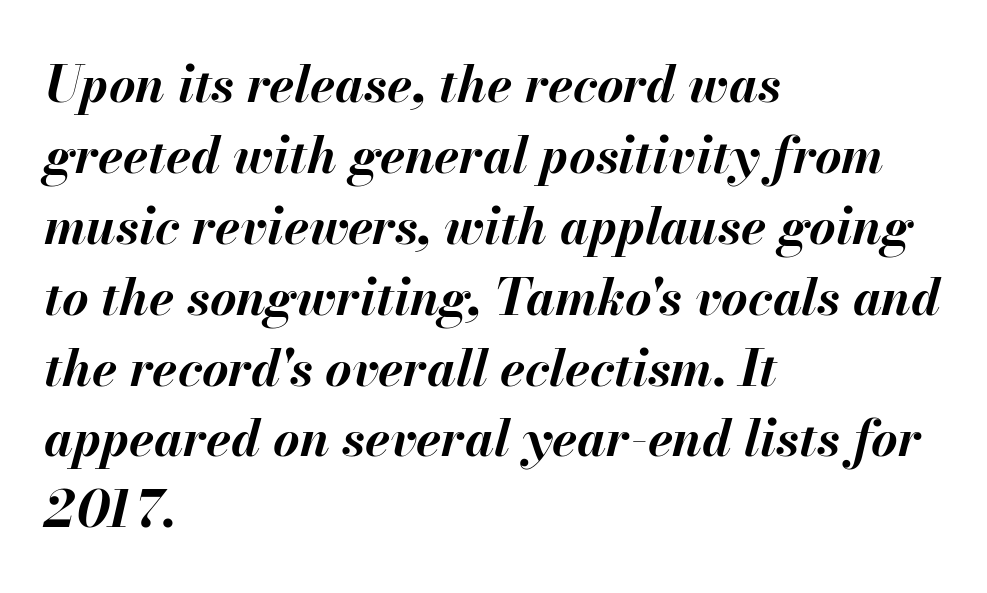
{"italic": "yes", "lean": "right", "slant_degrees": 13, "bold": "yes", "weight": "bold", "width": "normal", "stroke_contrast": "medium", "x_height": "small", "monospaced": "no", "underline": "no", "align": "left", "line_spacing": "normal", "line_spacing_ratio": 1.39, "letter_spacing": "normal", "letter_spacing_em": 0.0, "glyph_px": 51}
